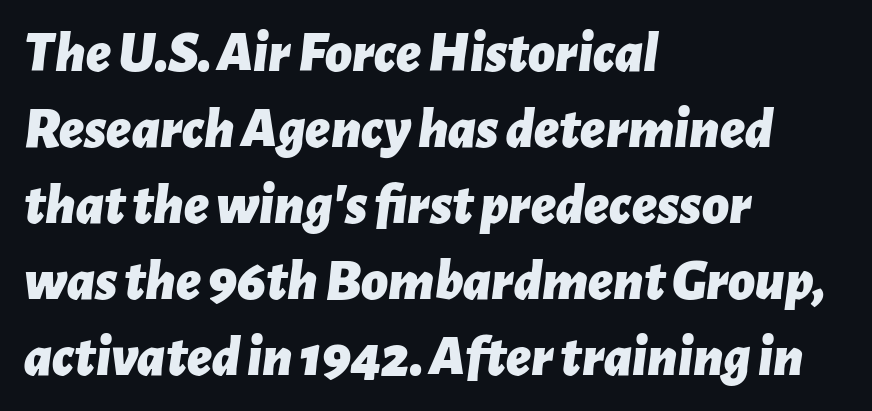
Whoever set this chose a conventional vertical rhythm. Is the block centered? No — it sits flush against the left margin. Glance below the letters and you will spot only blank space. A typesetter would call this proportional, since set widths differ per character.
